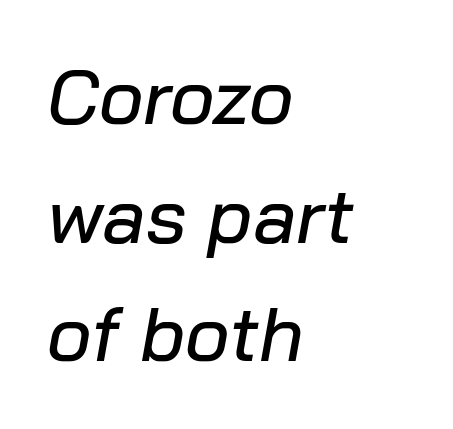
Q: Is the text italic (slanted)? A: Yes, it leans right by about 10 degrees.
Q: Is the text underlined? A: No.
Q: How is the paragraph aligned? A: Left-aligned.
Q: Is the spacing between letters normal or unusually wide? A: Normal.
Q: Is the spacing between lines tight, normal or loose? A: Normal.
Q: Width (condensed, normal, or wide)? A: Normal.
Q: Stroke contrast? A: Low.
Q: x-height? A: Medium.
Q: Monospaced? A: No.
